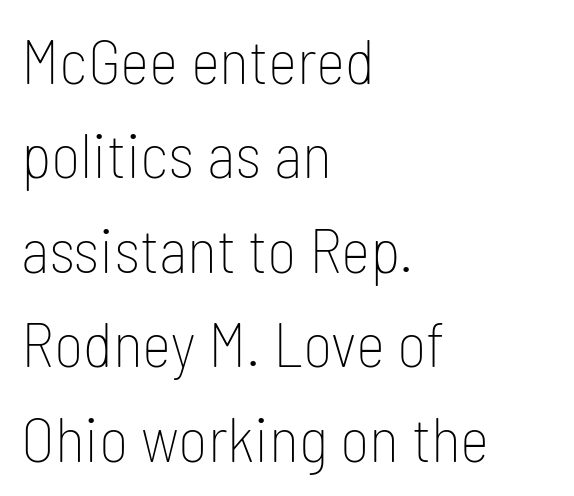
The image shows 63 px thin, condensed sans-serif type, upright; set left-aligned, normal line spacing (1.5x), normal letter spacing, not underlined; low stroke contrast and a medium x-height.
